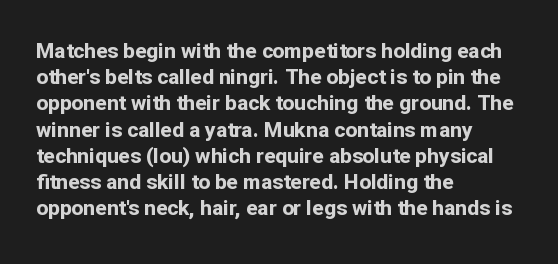
Q: Is the text bold? A: Yes.
Q: Is the text italic (slanted)? A: No, it is upright.
Q: Is the text underlined? A: No.
Q: How is the paragraph aligned? A: Left-aligned.
Q: Is the spacing between letters normal or unusually wide? A: Normal.
Q: Is the spacing between lines tight, normal or loose? A: Normal.
